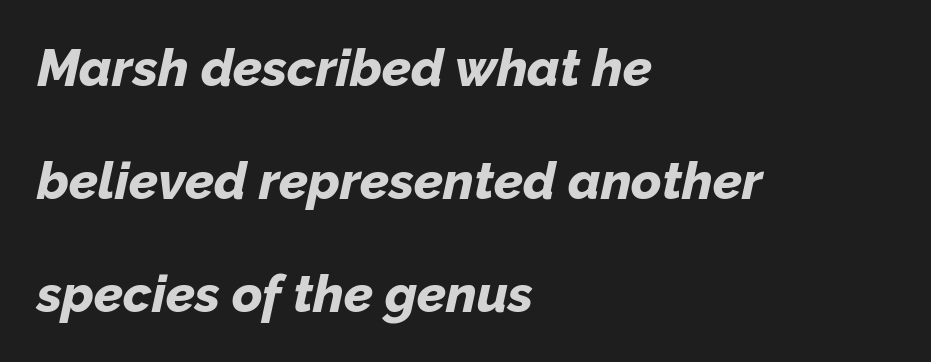
A clean baseline with only descenders dipping below it. Is this a fixed-width face? No — the glyphs have proportional, varying widths. Each word holds together tightly as a unit, with standard inter-letter gaps. Would a proofreader flag this as italicized? Yes.
